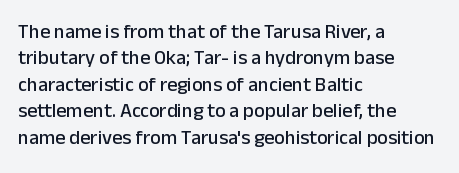
Q: Is the text italic (slanted)? A: No, it is upright.
Q: Is the text underlined? A: No.
Q: How is the paragraph aligned? A: Left-aligned.
Q: Is the spacing between letters normal or unusually wide? A: Normal.
Q: Is the spacing between lines tight, normal or loose? A: Normal.
